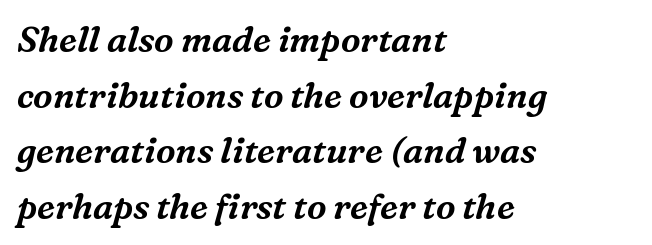
The image shows 35 px serif type, italic (leaning right); set left-aligned, normal line spacing (1.59x), normal letter spacing, not underlined; medium stroke contrast and a medium x-height.
